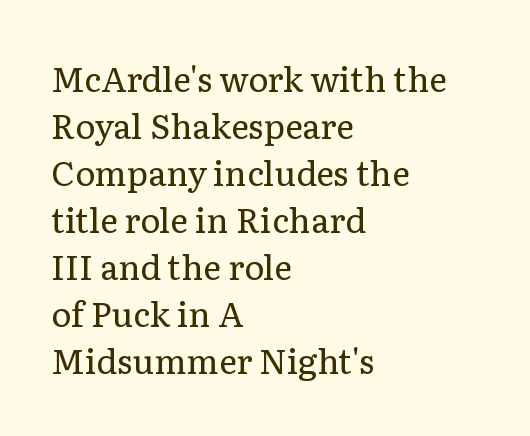
{"serif": "yes", "italic": "no", "bold": "no", "weight": "regular", "width": "normal", "stroke_contrast": "low", "x_height": "medium", "monospaced": "no", "underline": "no", "align": "left", "line_spacing": "normal", "line_spacing_ratio": 1.38, "letter_spacing": "normal", "letter_spacing_em": 0.0, "glyph_px": 34}
